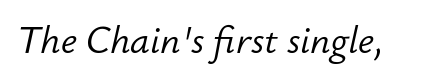
The image shows 37 px light type, italic (leaning right); set normal letter spacing, not underlined; low stroke contrast and a small x-height.
